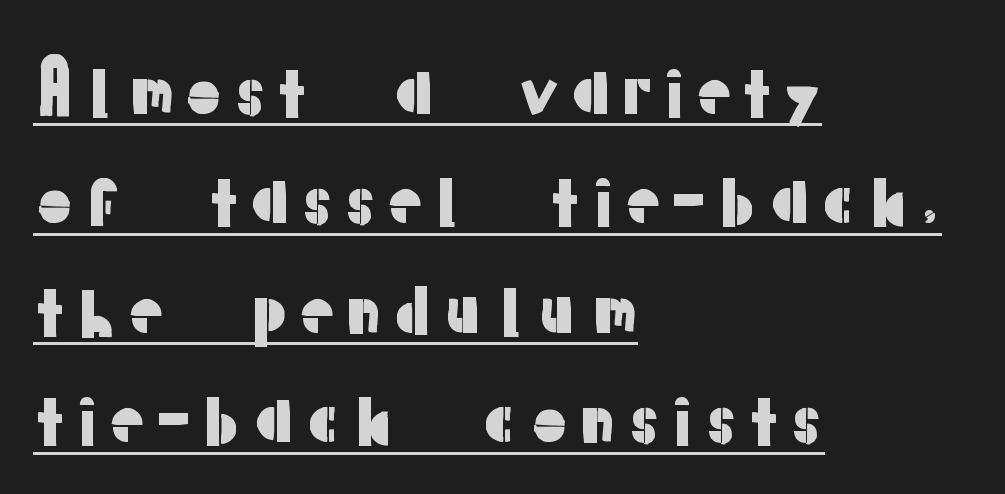
{"serif": "no", "italic": "no", "width": "normal", "stroke_contrast": "low", "x_height": "medium", "monospaced": "no", "underline": "yes", "align": "left", "line_spacing": "normal", "line_spacing_ratio": 1.61, "glyph_px": 68}
